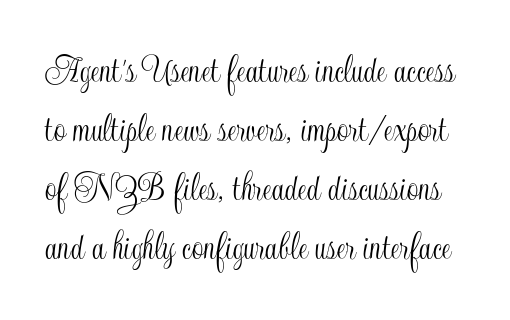
This rendering leaves character spacing at its baseline value. Summary of vertical rhythm: regular, with standard interline spacing. A typesetter would call this proportional, since set widths differ per character. Bare-footed words on every line.
